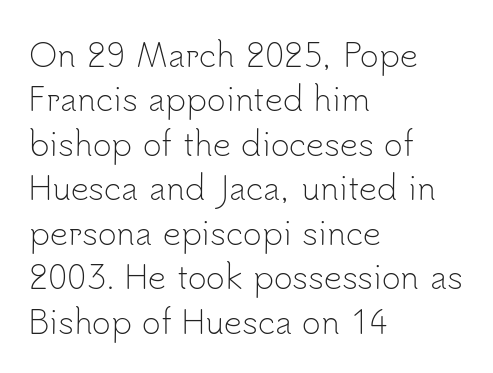
Q: Is the text bold? A: No.
Q: Is the text italic (slanted)? A: No, it is upright.
Q: Is the typeface a serif or a sans-serif typeface? A: Sans-serif.
Q: Is the text underlined? A: No.
Q: How is the paragraph aligned? A: Left-aligned.
Q: Is the spacing between letters normal or unusually wide? A: Normal.
Q: Is the spacing between lines tight, normal or loose? A: Normal.
Q: Width (condensed, normal, or wide)? A: Normal.
Q: Stroke contrast? A: Low.
Q: x-height? A: Small.
Q: Monospaced? A: No.
